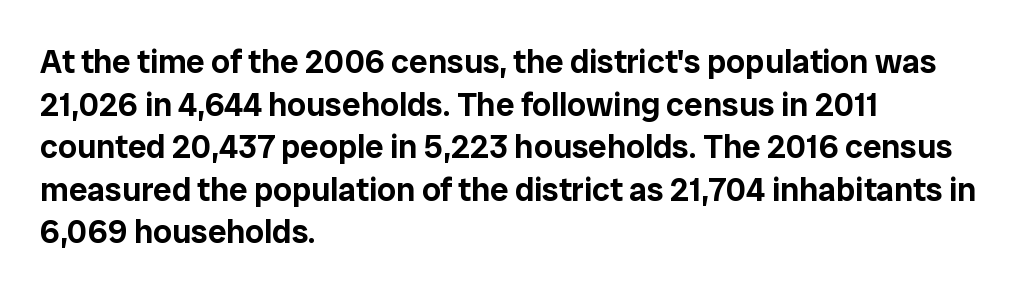
Q: Is the text italic (slanted)? A: No, it is upright.
Q: Is the typeface a serif or a sans-serif typeface? A: Sans-serif.
Q: Is the text underlined? A: No.
Q: How is the paragraph aligned? A: Left-aligned.
Q: Is the spacing between letters normal or unusually wide? A: Normal.
Q: Is the spacing between lines tight, normal or loose? A: Normal.
Q: Width (condensed, normal, or wide)? A: Normal.
Q: Stroke contrast? A: Low.
Q: x-height? A: Medium.
Q: Monospaced? A: No.
